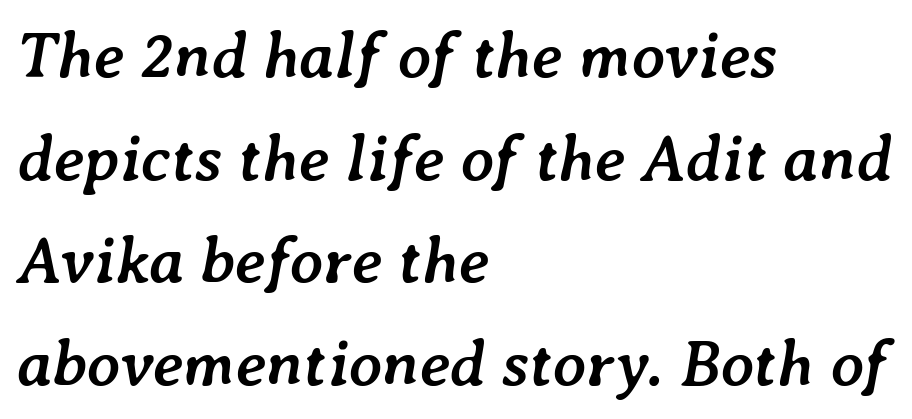
Q: Is the text bold? A: Yes.
Q: Is the text italic (slanted)? A: Yes, it leans right by about 7 degrees.
Q: Is the text underlined? A: No.
Q: How is the paragraph aligned? A: Left-aligned.
Q: Is the spacing between letters normal or unusually wide? A: Normal.
Q: Is the spacing between lines tight, normal or loose? A: Normal.
Q: Width (condensed, normal, or wide)? A: Normal.
Q: Stroke contrast? A: Low.
Q: x-height? A: Medium.
Q: Monospaced? A: No.
